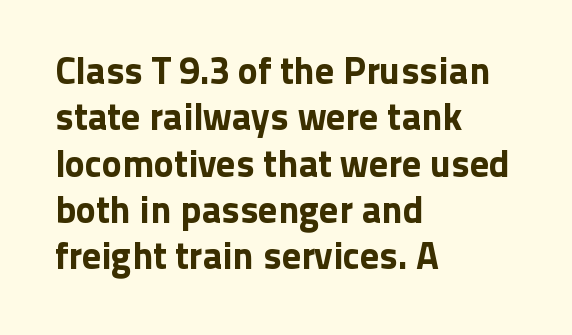
Q: Is the text italic (slanted)? A: No, it is upright.
Q: Is the typeface a serif or a sans-serif typeface? A: Sans-serif.
Q: Is the text underlined? A: No.
Q: How is the paragraph aligned? A: Left-aligned.
Q: Is the spacing between letters normal or unusually wide? A: Normal.
Q: Width (condensed, normal, or wide)? A: Normal.
Q: Stroke contrast? A: Low.
Q: x-height? A: Medium.
Q: Monospaced? A: No.
